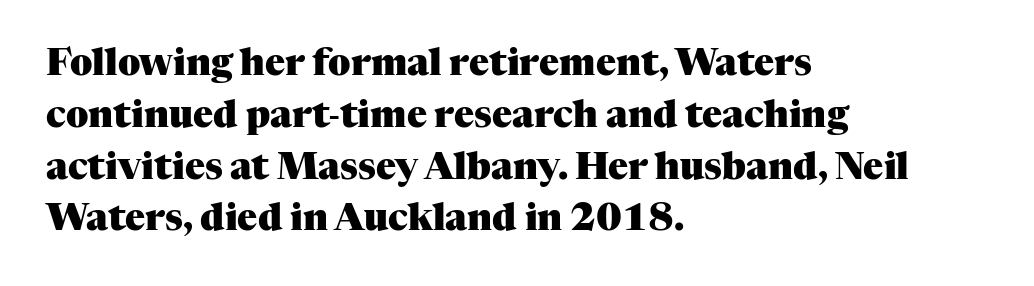
The space beneath each line is pristine and unruled. The leading is moderate, giving the passage an even texture. What kind of face is this? One with serifs. Tracking value appears to be zero — textbook default spacing. The letters stand straight up with perfectly vertical stems.
